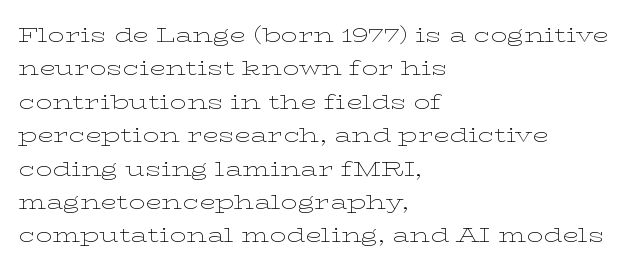
The image shows 21 px text type, upright; set left-aligned, normal line spacing (1.59x), normal letter spacing, not underlined.
